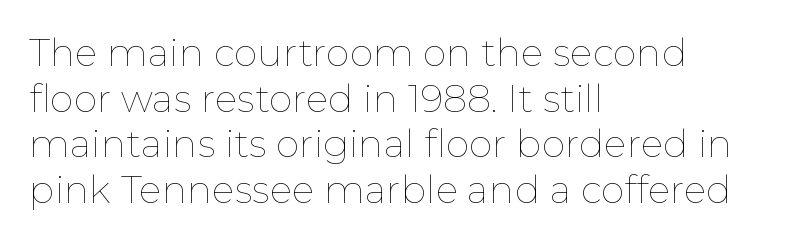
Q: Is the text bold? A: No.
Q: Is the text italic (slanted)? A: No, it is upright.
Q: Is the text underlined? A: No.
Q: How is the paragraph aligned? A: Left-aligned.
Q: Is the spacing between letters normal or unusually wide? A: Normal.
Q: Width (condensed, normal, or wide)? A: Normal.
Q: Stroke contrast? A: Low.
Q: x-height? A: Medium.
Q: Monospaced? A: No.
